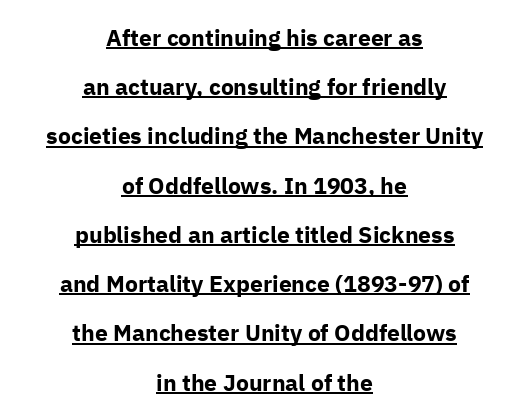
This is the regular roman posture of the typeface. Each new line begins a long way beneath the previous one. The lines in this sample share a center point and differ in where they start and stop. Typographic density is high because the face is bold. Somebody hit Ctrl+U on this one — the words are underlined.
